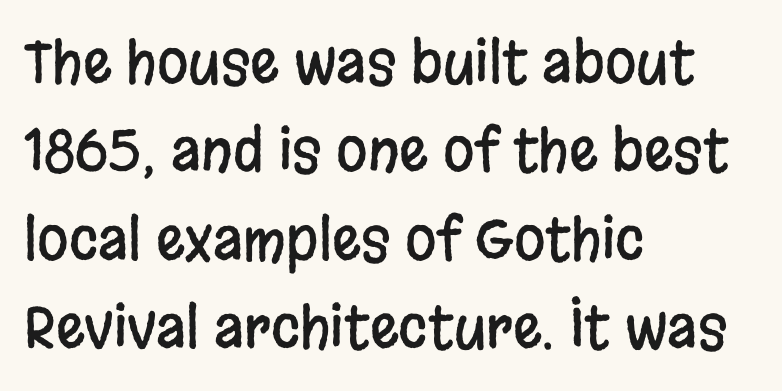
The image shows 57 px condensed sans-serif type, upright; set left-aligned, normal line spacing (1.55x), normal letter spacing, not underlined; low stroke contrast and a large x-height.
